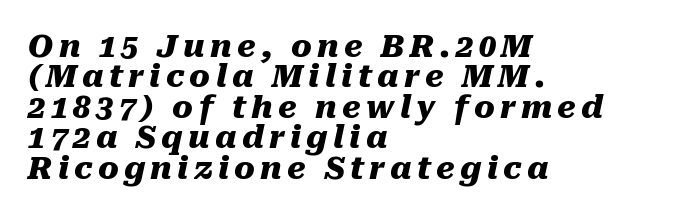
The passage shown is typed in a proportional face where columns would drift. These lines stack with their left ends in a neat column. The space beneath each line is pristine and unruled. If you drew a line through each stem, it would be angled.
